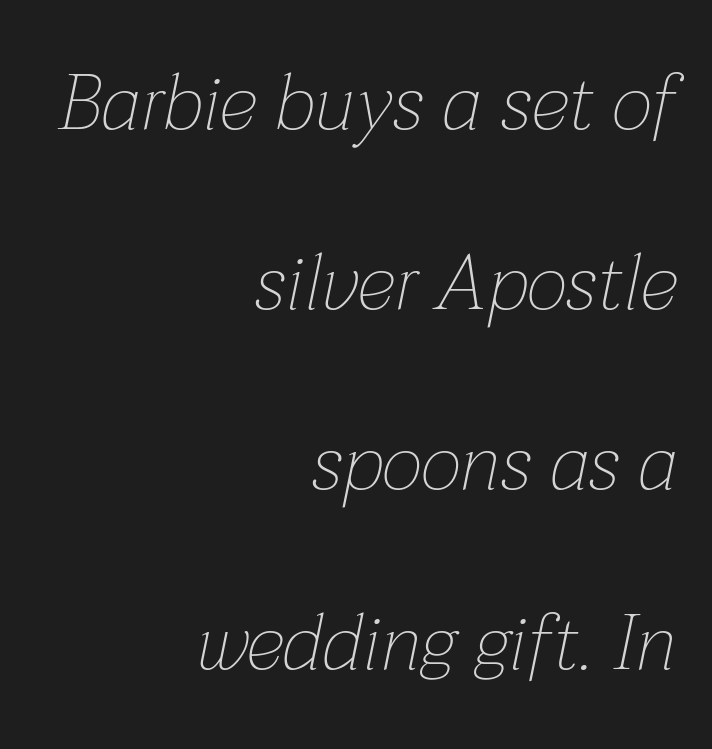
The letters are slanted; this is an italic face. Does the copy run flush right? Yes — the right margin is perfectly even. Reading down the column, the eye jumps a long way to each next line. Here the designer chose a conventional face with non-uniform glyph widths. Counters stay open thanks to moderate or lighter strokes.
